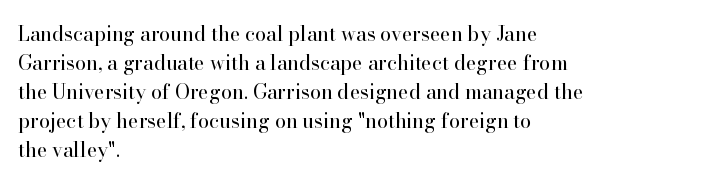
The image shows 20 px text type, upright; set left-aligned, normal line spacing (1.45x), normal letter spacing, not underlined.
